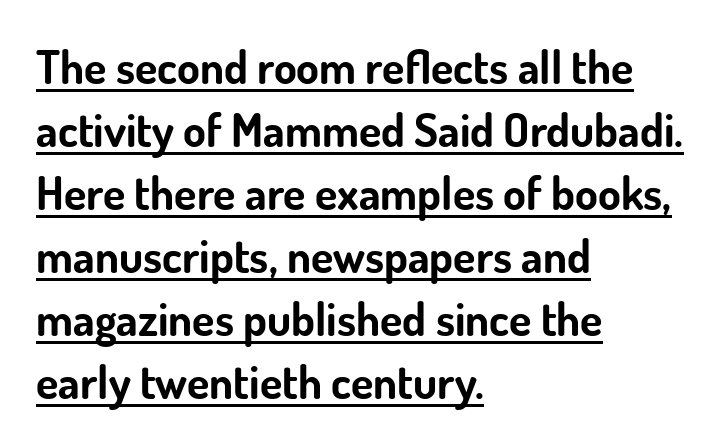
The image shows 46 px bold sans-serif type, upright; set left-aligned, normal line spacing (1.37x), normal letter spacing, underlined; low stroke contrast and a small x-height.
